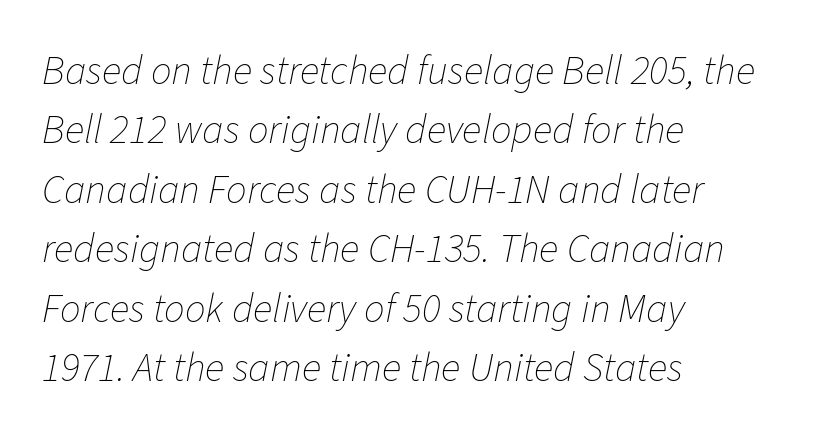
Q: Is the text bold? A: No.
Q: Is the text italic (slanted)? A: Yes, it leans right by about 11 degrees.
Q: Is the text underlined? A: No.
Q: How is the paragraph aligned? A: Left-aligned.
Q: Is the spacing between letters normal or unusually wide? A: Normal.
Q: Is the spacing between lines tight, normal or loose? A: Normal.
Q: Width (condensed, normal, or wide)? A: Normal.
Q: Stroke contrast? A: Low.
Q: x-height? A: Medium.
Q: Monospaced? A: No.
